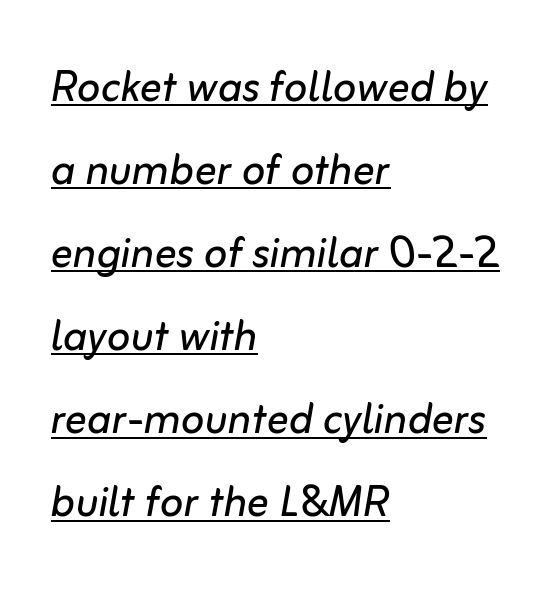
Weight: in the light-to-regular range. The axis of the letterforms is tilted away from vertical. There is no visible air inserted between adjacent glyphs. Leftover space on each line is placed entirely after the last word.
